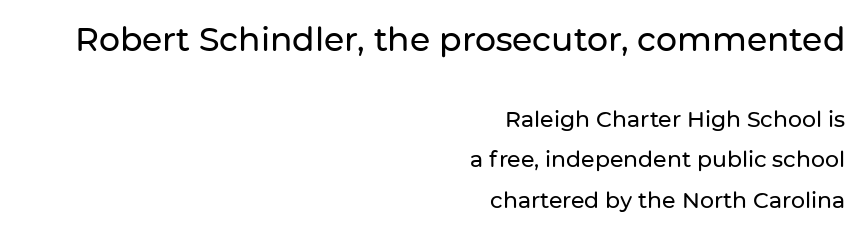
{"serif": "no", "italic": "no", "width": "normal", "stroke_contrast": "low", "x_height": "medium", "monospaced": "no", "underline": "no", "align": "right", "line_spacing_ratio": 1.82, "letter_spacing": "normal", "letter_spacing_em": 0.0, "larger_block": "first", "size_ratio": 1.5, "glyph_px": 33}
